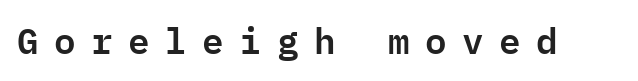
Q: Is the text italic (slanted)? A: No, it is upright.
Q: Is the typeface a serif or a sans-serif typeface? A: Sans-serif.
Q: Is the text underlined? A: No.
Q: Is the spacing between letters normal or unusually wide? A: Unusually wide.
Q: Width (condensed, normal, or wide)? A: Normal.
Q: Stroke contrast? A: Low.
Q: x-height? A: Medium.
Q: Monospaced? A: Yes.
